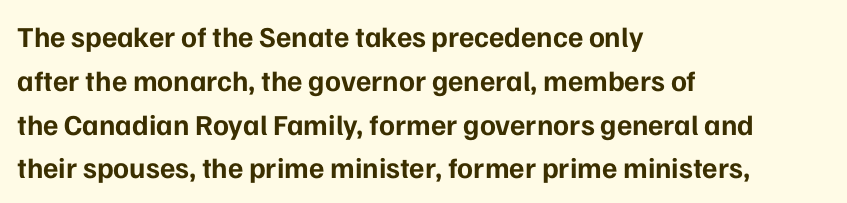
Q: Is the text bold? A: Yes.
Q: Is the text italic (slanted)? A: No, it is upright.
Q: Is the typeface a serif or a sans-serif typeface? A: Sans-serif.
Q: Is the text underlined? A: No.
Q: How is the paragraph aligned? A: Left-aligned.
Q: Is the spacing between letters normal or unusually wide? A: Normal.
Q: Is the spacing between lines tight, normal or loose? A: Normal.
Q: Width (condensed, normal, or wide)? A: Normal.
Q: Stroke contrast? A: Low.
Q: x-height? A: Medium.
Q: Monospaced? A: No.
